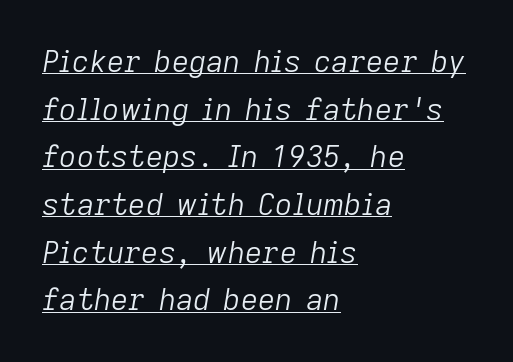
The image shows 30 px light type, italic (leaning right); set left-aligned, normal line spacing (1.59x), normal letter spacing, underlined; low stroke contrast and a medium x-height.
